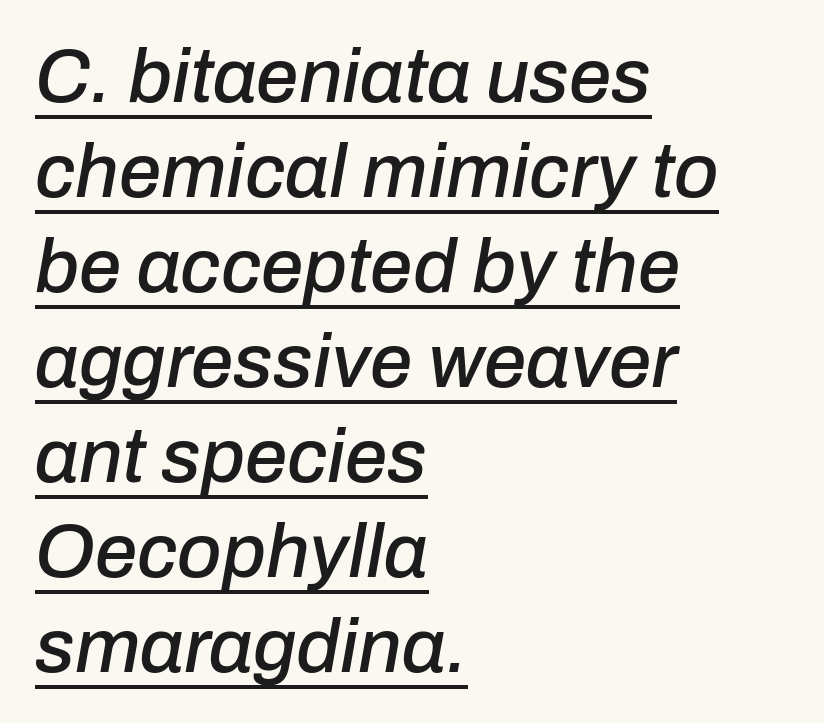
You can tell it's italic because the verticals aren't actually vertical. These lines are rendered in a variable-pitch font. These characters rest on top of a visible drawn line. The rows are spaced the way most documents space them. Horizontal alignment here is leftward, the default for most running prose. Nothing unusual about the tracking: characters are spaced as the font intends.
